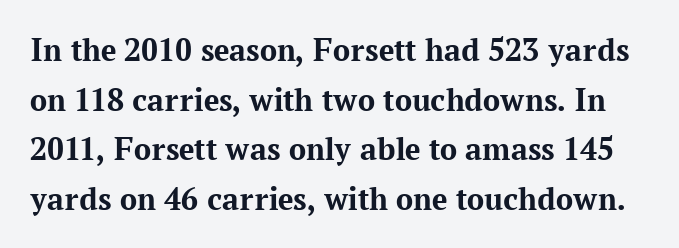
Q: Is the text bold? A: Yes.
Q: Is the text italic (slanted)? A: No, it is upright.
Q: Is the typeface a serif or a sans-serif typeface? A: Serif.
Q: Is the text underlined? A: No.
Q: Is the spacing between letters normal or unusually wide? A: Normal.
Q: Is the spacing between lines tight, normal or loose? A: Normal.
Q: Width (condensed, normal, or wide)? A: Normal.
Q: Stroke contrast? A: Medium.
Q: x-height? A: Medium.
Q: Monospaced? A: No.
